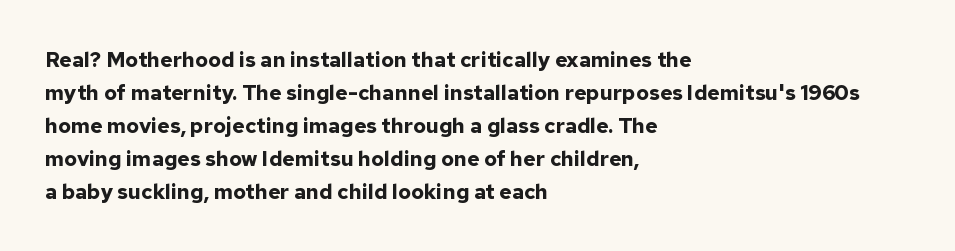
The sample has been set heavy, in full bold. Any mark beneath the type? The region is blank. The ragged edge is on the right, which tells us the setting is flush left. This sample uses plain, unmodified letter spacing. Posture: vertical. Does the leading feel generous? No, just average.
